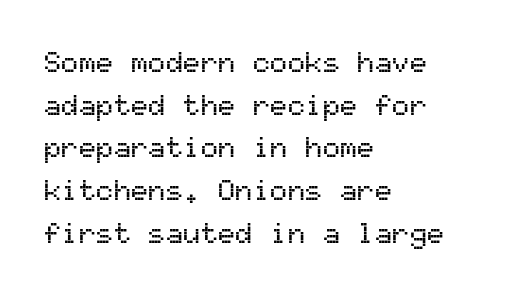
Q: Is the text italic (slanted)? A: No, it is upright.
Q: Is the typeface a serif or a sans-serif typeface? A: Sans-serif.
Q: Is the text underlined? A: No.
Q: How is the paragraph aligned? A: Left-aligned.
Q: Is the spacing between letters normal or unusually wide? A: Normal.
Q: Is the spacing between lines tight, normal or loose? A: Normal.
Q: Width (condensed, normal, or wide)? A: Normal.
Q: Stroke contrast? A: Medium.
Q: x-height? A: Medium.
Q: Monospaced? A: Yes.
